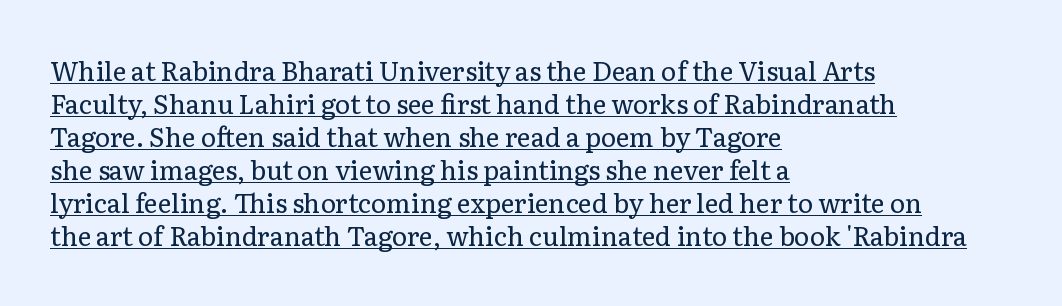
Q: Is the text bold? A: No.
Q: Is the text italic (slanted)? A: No, it is upright.
Q: Is the text underlined? A: Yes.
Q: How is the paragraph aligned? A: Left-aligned.
Q: Is the spacing between letters normal or unusually wide? A: Normal.
Q: Is the spacing between lines tight, normal or loose? A: Normal.
